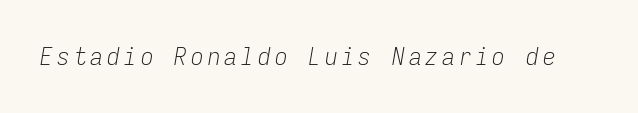
The image shows 25 px text type, italic (leaning right); set not underlined.
